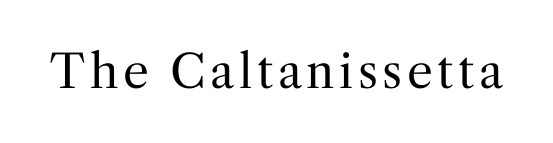
Compared with a typical body face, this is equally light or lighter still. Underlining? Definitely not there. Think of a printed novel: that variable character pitch is what you see here. A typesetter would label this face a serif. Do the letters lean? They stand straight.
